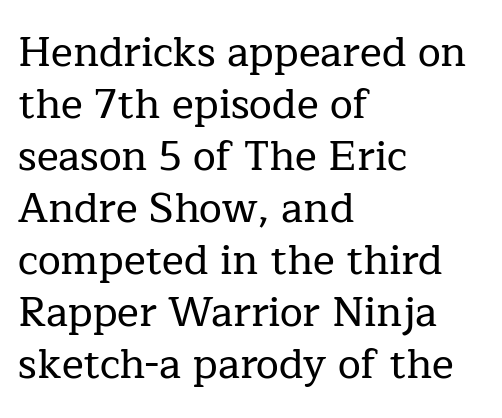
{"serif": "yes", "italic": "no", "width": "normal", "stroke_contrast": "low", "x_height": "medium", "monospaced": "no", "underline": "no", "align": "left", "line_spacing": "normal", "line_spacing_ratio": 1.27, "letter_spacing": "normal", "letter_spacing_em": 0.0, "glyph_px": 41}
